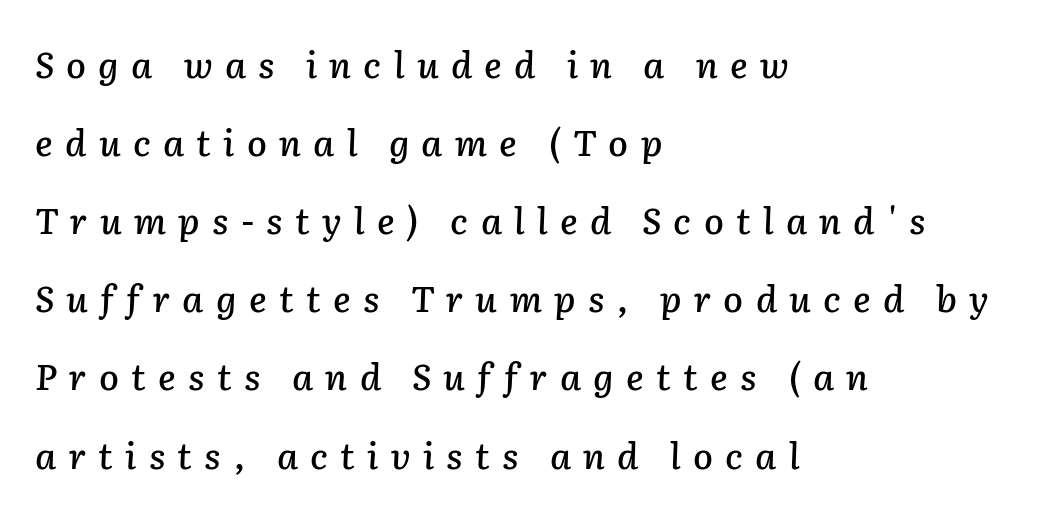
Honestly, there is no underline to notice here at all. The axis of the letterforms is tilted away from vertical. Summary of vertical rhythm: relaxed, with wide interline spacing. Here the designer chose a conventional face with non-uniform glyph widths. The line texture is sparse and dotted thanks to wide tracking.
